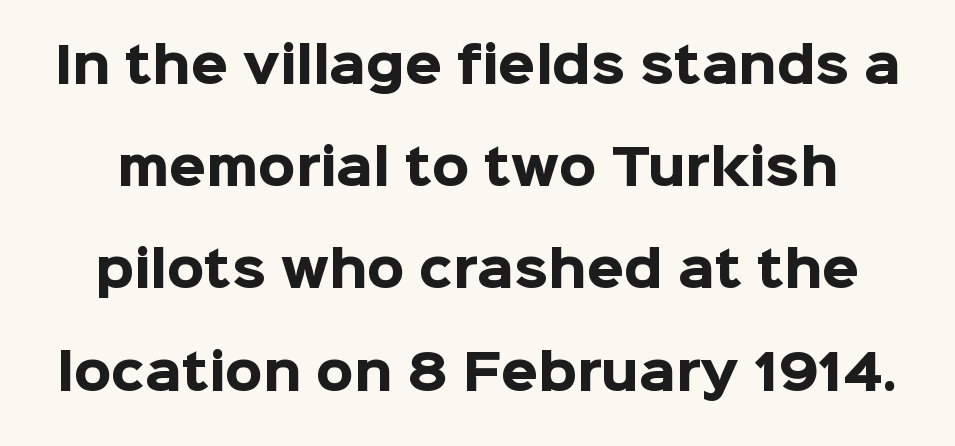
{"serif": "no", "italic": "no", "bold": "yes", "weight": "heavy", "width": "normal", "stroke_contrast": "low", "x_height": "medium", "monospaced": "no", "underline": "no", "line_spacing": "loose", "line_spacing_ratio": 2.13, "letter_spacing": "normal", "letter_spacing_em": 0.0, "glyph_px": 48}
